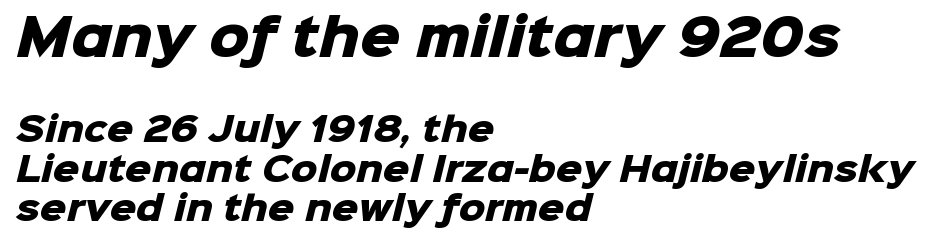
The image shows 50 px heavy sans-serif type; set left-aligned, line spacing 1.19x, normal letter spacing, not underlined; the first (top) block is 1.52x larger; low stroke contrast and a medium x-height.
